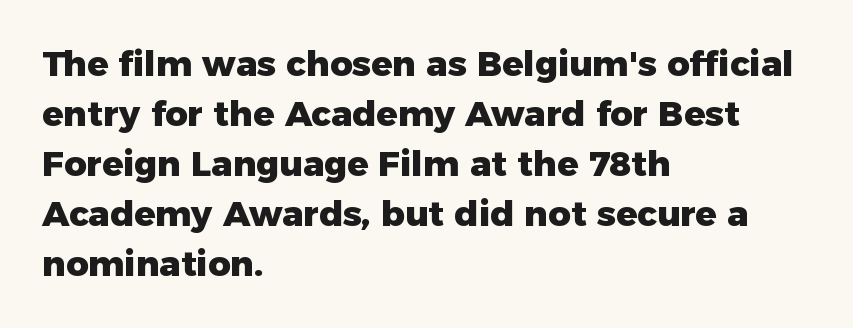
Q: Is the text bold? A: Yes.
Q: Is the text italic (slanted)? A: No, it is upright.
Q: Is the typeface a serif or a sans-serif typeface? A: Sans-serif.
Q: Is the text underlined? A: No.
Q: How is the paragraph aligned? A: Left-aligned.
Q: Is the spacing between letters normal or unusually wide? A: Normal.
Q: Is the spacing between lines tight, normal or loose? A: Normal.
Q: Width (condensed, normal, or wide)? A: Normal.
Q: Stroke contrast? A: Low.
Q: x-height? A: Medium.
Q: Monospaced? A: No.
